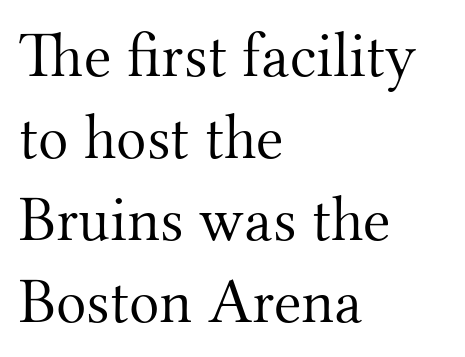
The image shows 63 px light serif type, upright; set left-aligned, normal line spacing (1.3x), normal letter spacing, not underlined; medium stroke contrast and a small x-height.
